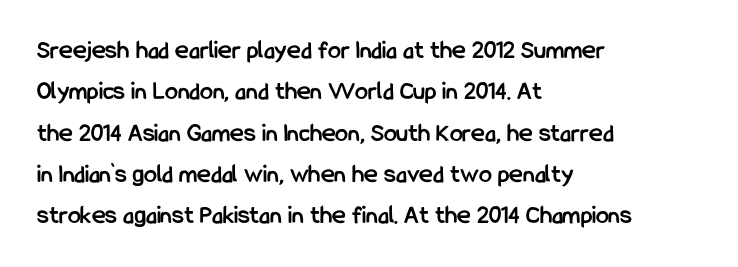
{"italic": "no", "bold": "yes", "underline": "no", "align": "left", "line_spacing": "normal", "line_spacing_ratio": 1.59, "letter_spacing": "normal", "letter_spacing_em": 0.0, "glyph_px": 26}
